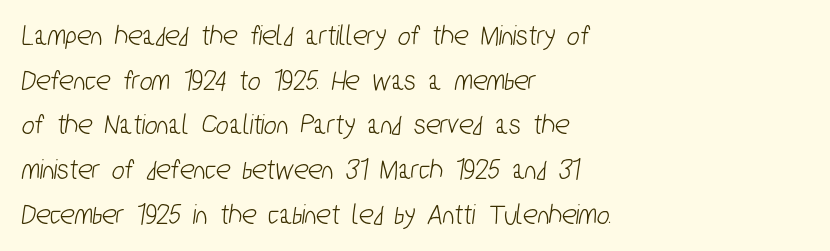
The image shows 30 px condensed sans-serif type; set left-aligned, normal line spacing (1.49x), normal letter spacing, not underlined; low stroke contrast and a medium x-height.
